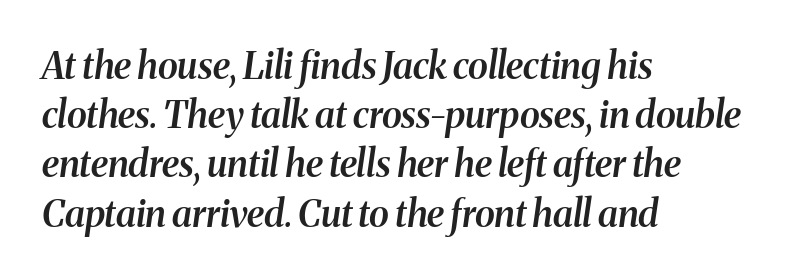
The image shows 37 px semibold serif type, italic (leaning right); set left-aligned, normal line spacing (1.33x), normal letter spacing, not underlined; medium stroke contrast and a medium x-height.
